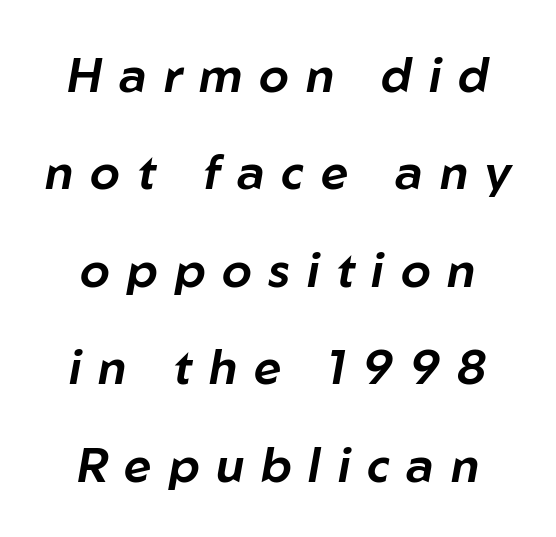
The image shows 48 px text type, italic (leaning right); set loose line spacing (2.03x), unusually wide letter spacing (+0.35 em), not underlined; low stroke contrast and a medium x-height.
